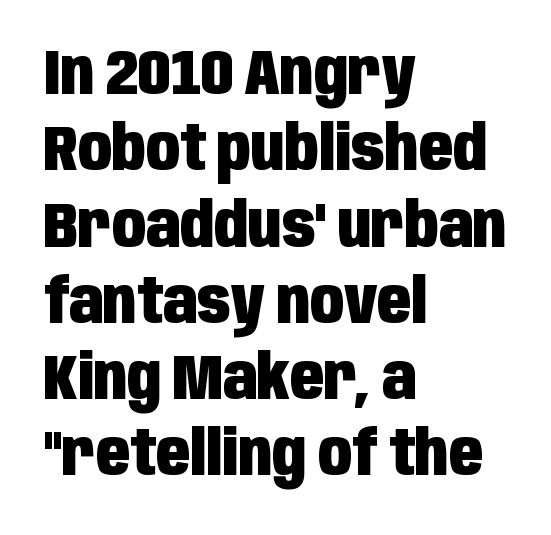
Q: Is the text bold? A: Yes.
Q: Is the text italic (slanted)? A: No, it is upright.
Q: Is the typeface a serif or a sans-serif typeface? A: Sans-serif.
Q: Is the text underlined? A: No.
Q: How is the paragraph aligned? A: Left-aligned.
Q: Is the spacing between letters normal or unusually wide? A: Normal.
Q: Width (condensed, normal, or wide)? A: Condensed.
Q: Stroke contrast? A: Low.
Q: x-height? A: Large.
Q: Monospaced? A: No.
